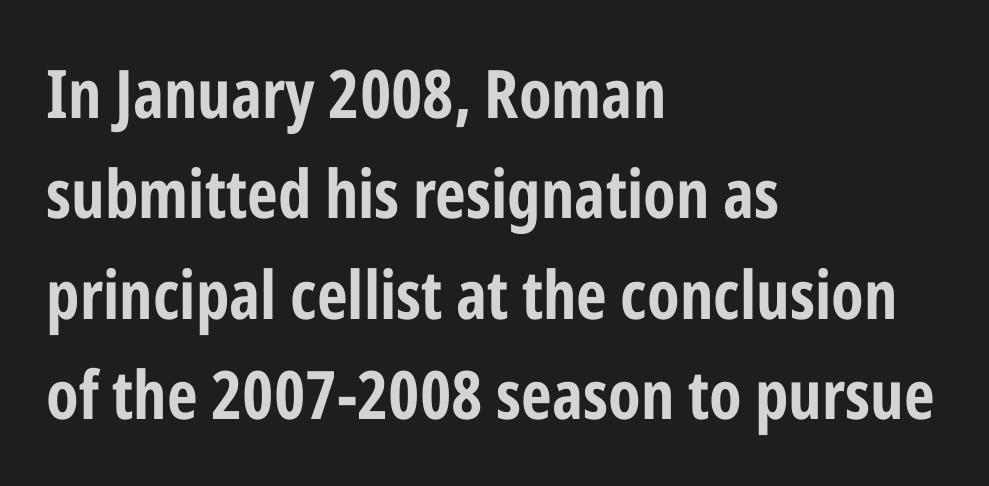
The rendering uses a moderate line-height, typical for paragraphs. Regarding serifs, this sample does without them. Every letter is thick-stroked: bold, no question. The ragged edge is on the right, which tells us the setting is flush left. It's the straight-up-and-down kind of type.
